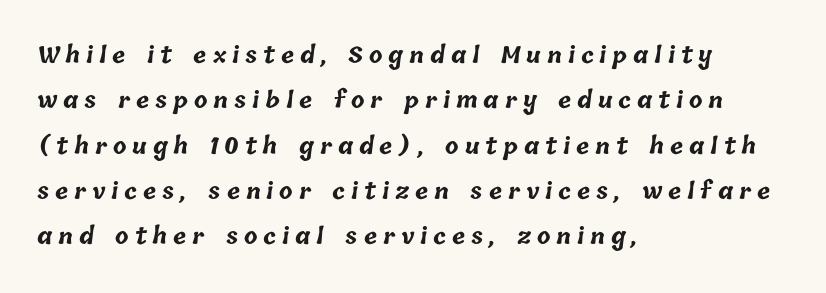
{"bold": "yes", "underline": "no", "align": "left", "line_spacing": "loose", "line_spacing_ratio": 2.06, "letter_spacing": "wide", "letter_spacing_em": 0.27, "glyph_px": 22}
